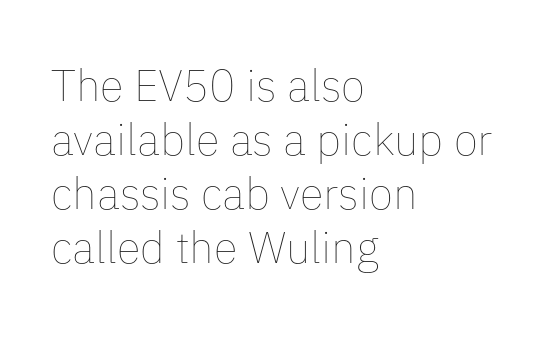
Unlike italic type, these characters show no tilt at all. Vertical stems look standard width or narrower in stroke. Any mark beneath the type? The region is blank. The ragged edge is on the right, which tells us the setting is flush left. Characters follow at the spacing the type designer built in.
